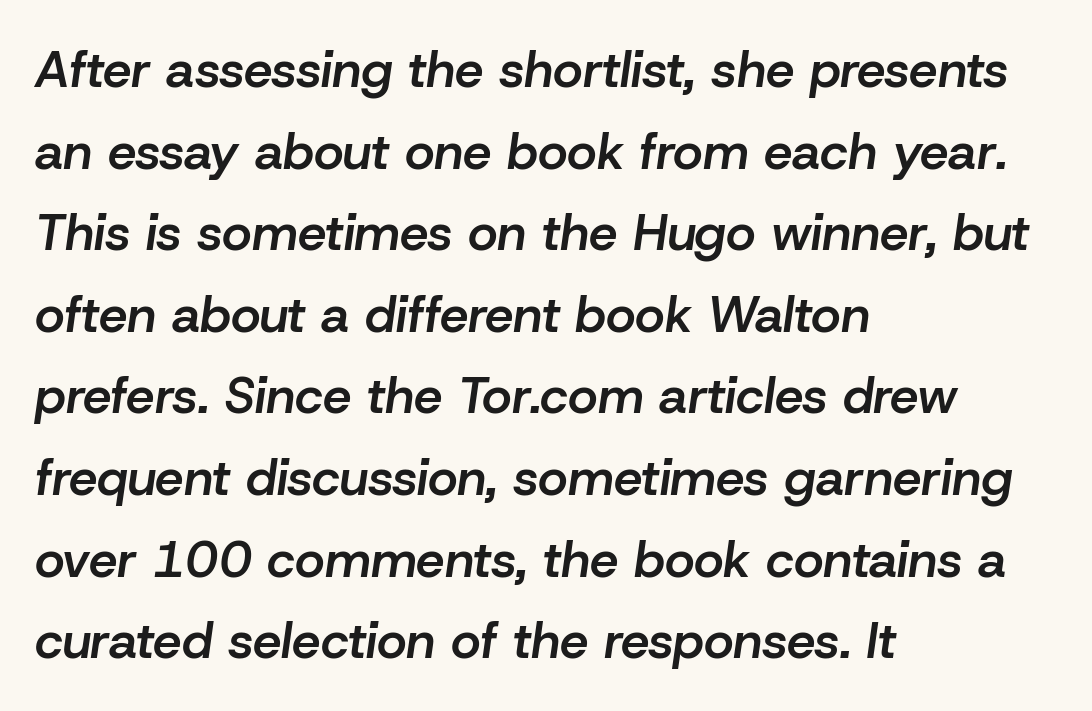
{"italic": "yes", "lean": "right", "slant_degrees": 8, "bold": "semi", "weight": "semibold", "width": "normal", "stroke_contrast": "low", "x_height": "medium", "monospaced": "no", "underline": "no", "align": "left", "line_spacing": "normal", "line_spacing_ratio": 1.6, "letter_spacing": "normal", "letter_spacing_em": 0.0, "glyph_px": 51}
